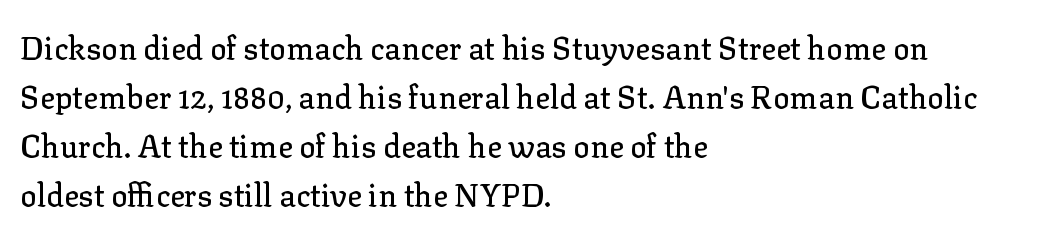
The image shows 31 px serif type, upright; set left-aligned, normal line spacing (1.58x), normal letter spacing, not underlined; low stroke contrast and a medium x-height.
